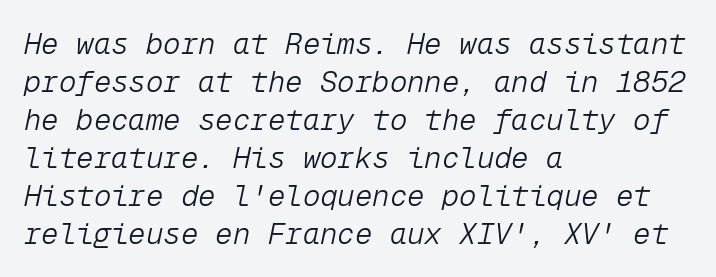
Q: Is the text bold? A: No.
Q: Is the text italic (slanted)? A: Yes, it leans right by about 12 degrees.
Q: Is the text underlined? A: No.
Q: How is the paragraph aligned? A: Left-aligned.
Q: Is the spacing between letters normal or unusually wide? A: Normal.
Q: Is the spacing between lines tight, normal or loose? A: Normal.
Q: Width (condensed, normal, or wide)? A: Normal.
Q: Stroke contrast? A: Low.
Q: x-height? A: Medium.
Q: Monospaced? A: Yes.
